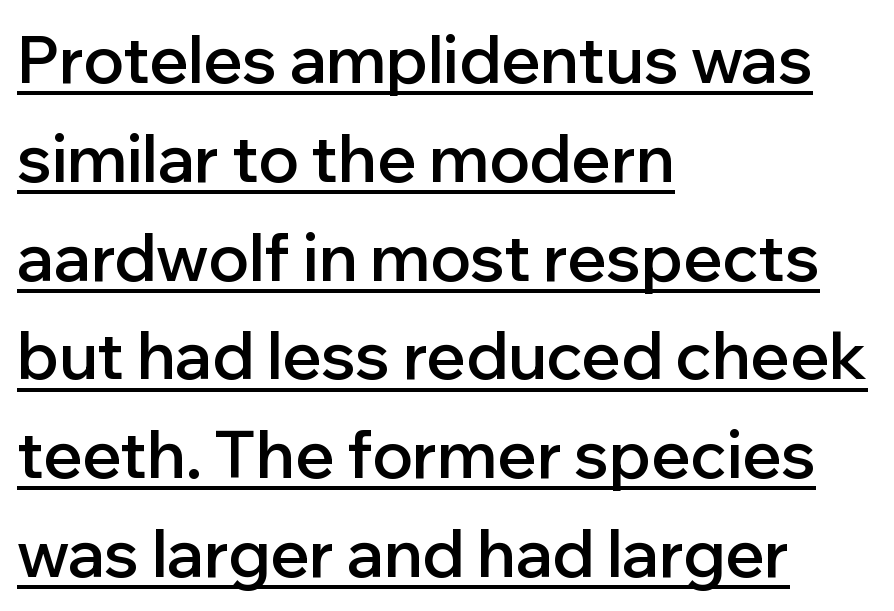
This is moderately heavy type, rendered in semibold. Posture: straight, roman, zero tilt. The horizontal fit of the characters is conventional and even. Each letter keeps its own natural width here, so spacing adapts to shape. This rendering features underlined lettering. Casual observation: everything's shoved over to the left.
